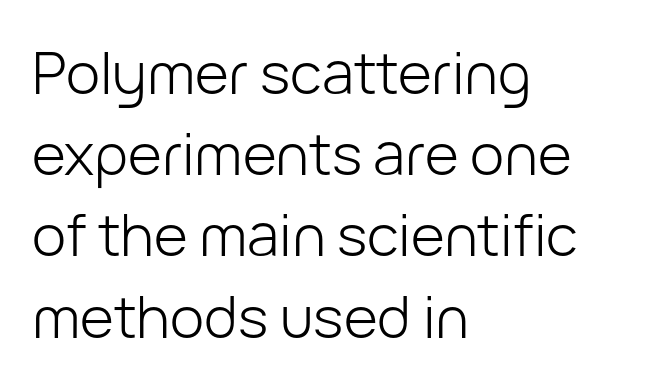
The ragged edge is on the right, which tells us the setting is flush left. Think of a printed novel: that variable character pitch is what you see here. The typeface has the unassuming heft of standard copy or less. These lines sit exactly where default settings would place them. The rendering shows plain stroke endings on the letterforms — a sans-serif design.
